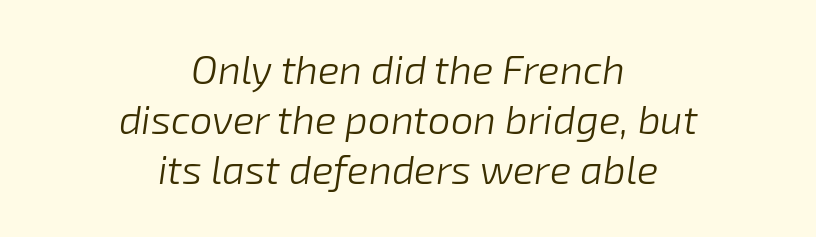
Q: Is the text bold? A: No.
Q: Is the text italic (slanted)? A: Yes, it leans right by about 8 degrees.
Q: Is the text underlined? A: No.
Q: How is the paragraph aligned? A: Centered.
Q: Is the spacing between letters normal or unusually wide? A: Normal.
Q: Is the spacing between lines tight, normal or loose? A: Normal.
Q: Width (condensed, normal, or wide)? A: Normal.
Q: Stroke contrast? A: Low.
Q: x-height? A: Medium.
Q: Monospaced? A: No.
